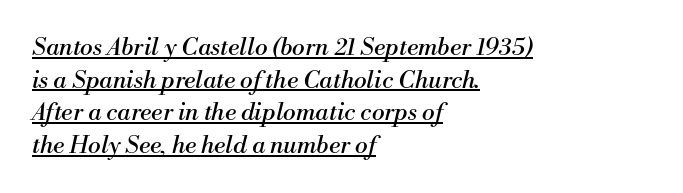
{"italic": "yes", "lean": "right", "slant_degrees": 13, "bold": "no", "underline": "yes", "align": "left", "line_spacing": "normal", "line_spacing_ratio": 1.36, "letter_spacing": "normal", "letter_spacing_em": 0.0, "glyph_px": 24}
